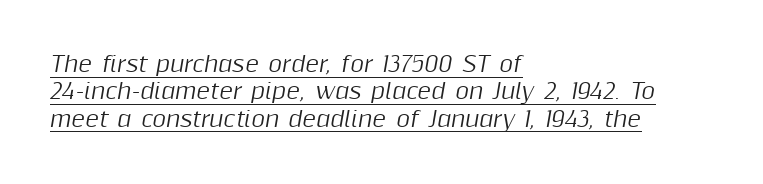
Q: Is the text italic (slanted)? A: Yes, it leans right by about 10 degrees.
Q: Is the text underlined? A: Yes.
Q: How is the paragraph aligned? A: Left-aligned.
Q: Is the spacing between letters normal or unusually wide? A: Normal.
Q: Is the spacing between lines tight, normal or loose? A: Normal.
